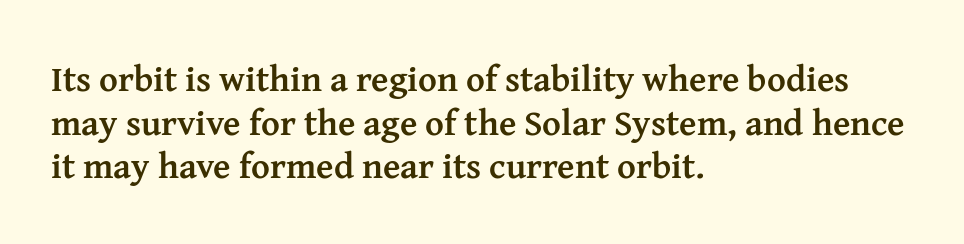
Q: Is the text bold? A: Yes.
Q: Is the text italic (slanted)? A: No, it is upright.
Q: Is the typeface a serif or a sans-serif typeface? A: Serif.
Q: Is the text underlined? A: No.
Q: How is the paragraph aligned? A: Left-aligned.
Q: Is the spacing between letters normal or unusually wide? A: Normal.
Q: Width (condensed, normal, or wide)? A: Normal.
Q: Stroke contrast? A: Medium.
Q: x-height? A: Medium.
Q: Monospaced? A: No.
